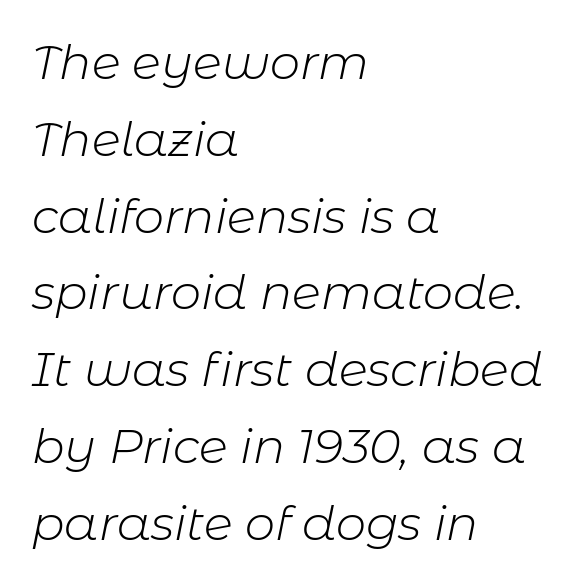
{"italic": "yes", "lean": "right", "slant_degrees": 11, "bold": "no", "weight": "light", "width": "normal", "stroke_contrast": "low", "x_height": "medium", "monospaced": "no", "underline": "no", "align": "left", "line_spacing": "normal", "line_spacing_ratio": 1.6, "letter_spacing": "normal", "letter_spacing_em": 0.0, "glyph_px": 48}
